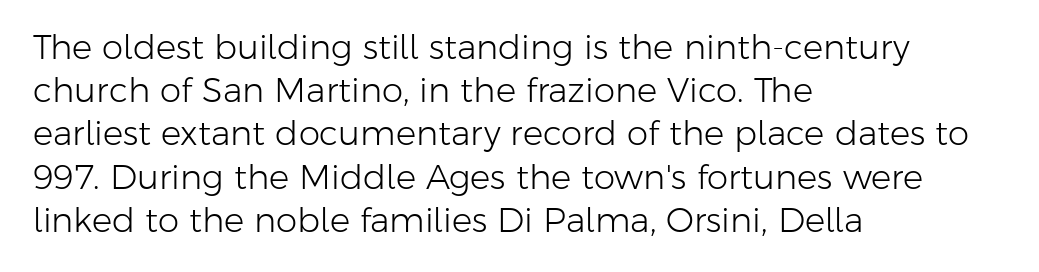
{"serif": "no", "italic": "no", "bold": "no", "weight": "light", "width": "normal", "stroke_contrast": "low", "x_height": "medium", "monospaced": "no", "underline": "no", "align": "left", "line_spacing": "normal", "line_spacing_ratio": 1.27, "letter_spacing": "normal", "letter_spacing_em": 0.0, "glyph_px": 34}
